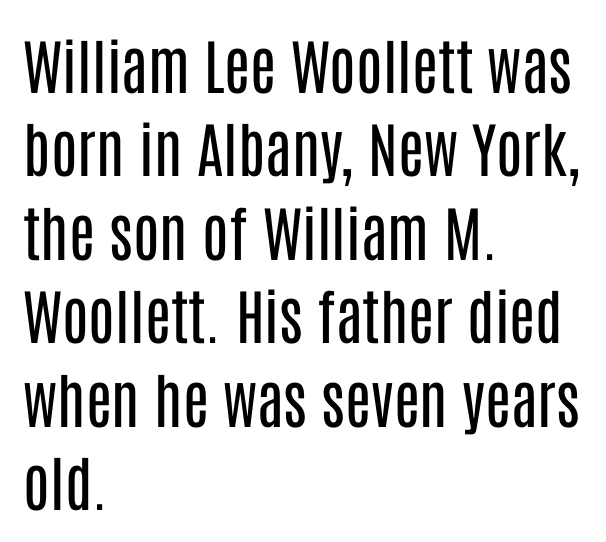
The image shows 60 px regular-weight, condensed sans-serif type, upright; set left-aligned, normal line spacing (1.39x), normal letter spacing, not underlined; low stroke contrast and a large x-height.
